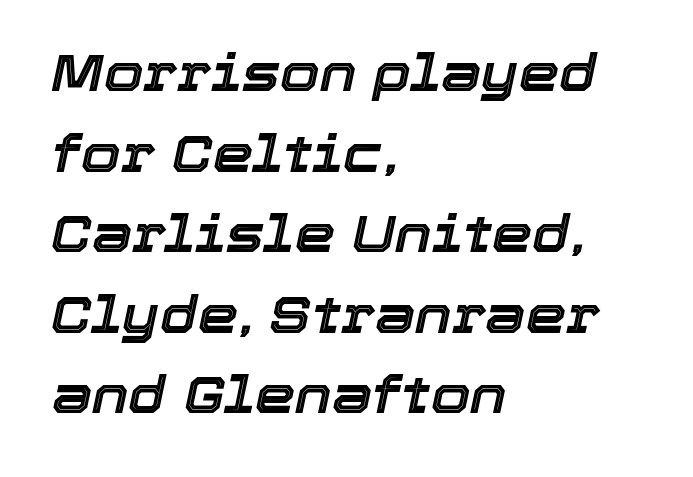
Q: Is the text italic (slanted)? A: Yes, it leans right by about 12 degrees.
Q: Is the text underlined? A: No.
Q: How is the paragraph aligned? A: Left-aligned.
Q: Is the spacing between letters normal or unusually wide? A: Normal.
Q: Is the spacing between lines tight, normal or loose? A: Normal.
Q: Width (condensed, normal, or wide)? A: Normal.
Q: x-height? A: Medium.
Q: Monospaced? A: No.
